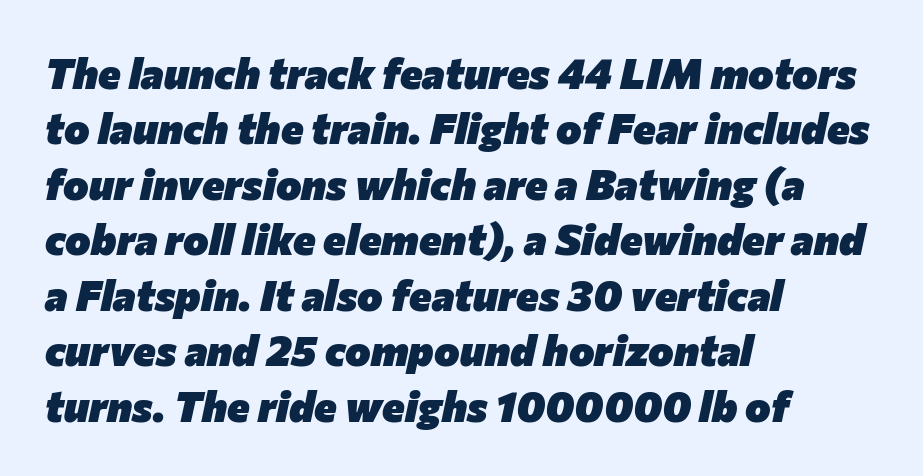
The image shows 43 px heavy type, italic (leaning right); set left-aligned, normal line spacing (1.29x), normal letter spacing, not underlined; low stroke contrast and a medium x-height.
